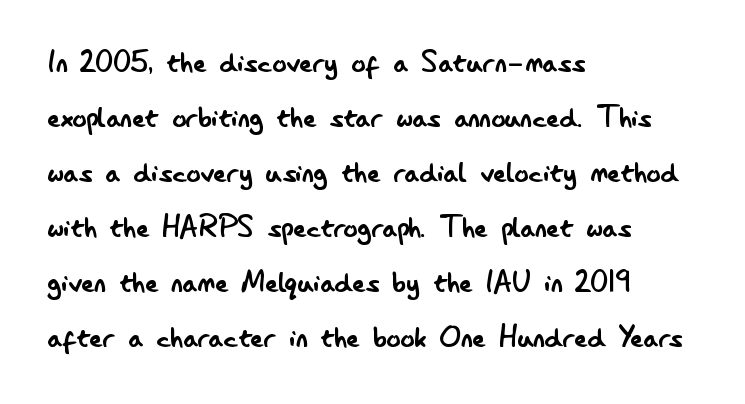
Q: Is the text bold? A: No.
Q: Is the text italic (slanted)? A: No, it is upright.
Q: Is the typeface a serif or a sans-serif typeface? A: Sans-serif.
Q: Is the text underlined? A: No.
Q: How is the paragraph aligned? A: Left-aligned.
Q: Is the spacing between letters normal or unusually wide? A: Normal.
Q: Is the spacing between lines tight, normal or loose? A: Normal.
Q: Width (condensed, normal, or wide)? A: Condensed.
Q: Stroke contrast? A: Low.
Q: x-height? A: Small.
Q: Monospaced? A: No.
